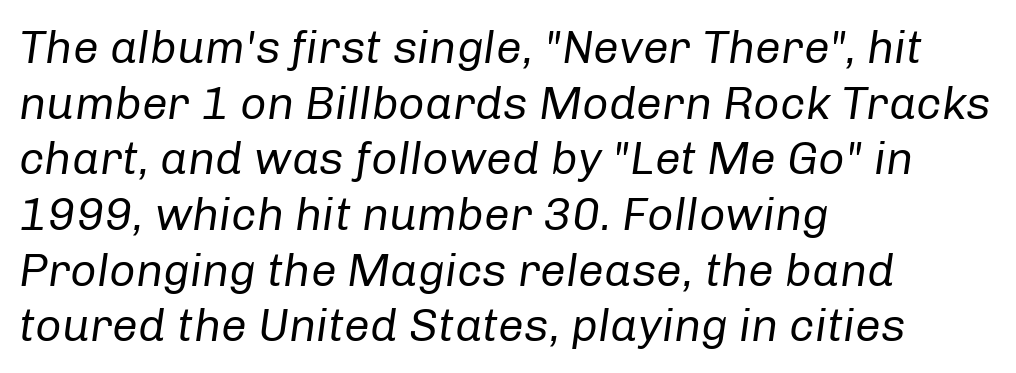
The image shows 46 px regular-weight type, italic (leaning right); set left-aligned, line spacing 1.21x, normal letter spacing, not underlined; low stroke contrast and a medium x-height.
